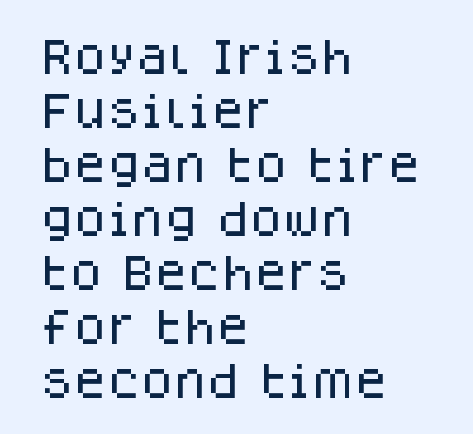
The image shows 38 px sans-serif type, upright; set left-aligned, normal line spacing (1.42x), normal letter spacing, not underlined; low stroke contrast and a large x-height.
